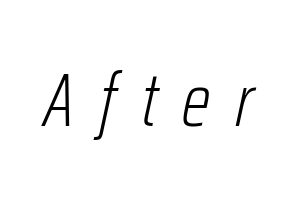
Only glyphs here, with clear space below each row. Is this a fixed-width face? No — the glyphs have proportional, varying widths. The tracking jumps out immediately: characters are airy and widely separated. The font sits on the lighter half of the weight spectrum, regular included. Tall strokes in this sample are angled rather than plumb.
